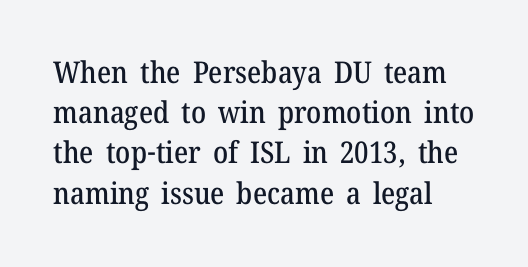
Q: Is the text italic (slanted)? A: No, it is upright.
Q: Is the typeface a serif or a sans-serif typeface? A: Serif.
Q: Is the text underlined? A: No.
Q: Is the spacing between letters normal or unusually wide? A: Normal.
Q: Is the spacing between lines tight, normal or loose? A: Normal.
Q: Width (condensed, normal, or wide)? A: Normal.
Q: Stroke contrast? A: Medium.
Q: x-height? A: Medium.
Q: Monospaced? A: No.
